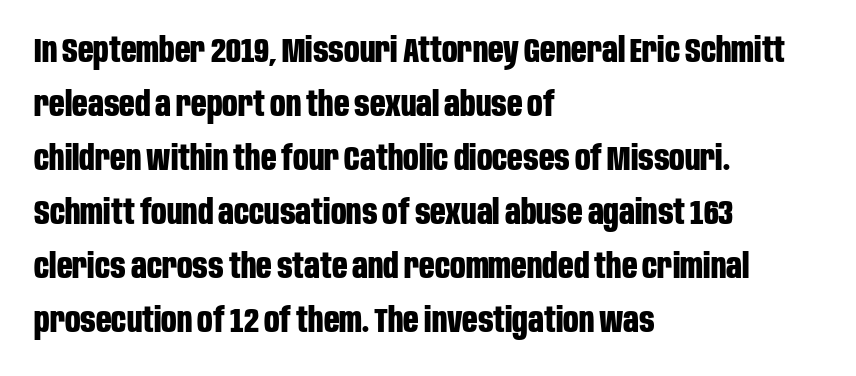
{"serif": "no", "italic": "no", "bold": "yes", "weight": "bold", "width": "condensed", "stroke_contrast": "low", "x_height": "large", "monospaced": "no", "underline": "no", "align": "left", "line_spacing": "normal", "line_spacing_ratio": 1.59, "letter_spacing": "normal", "letter_spacing_em": 0.0, "glyph_px": 34}
